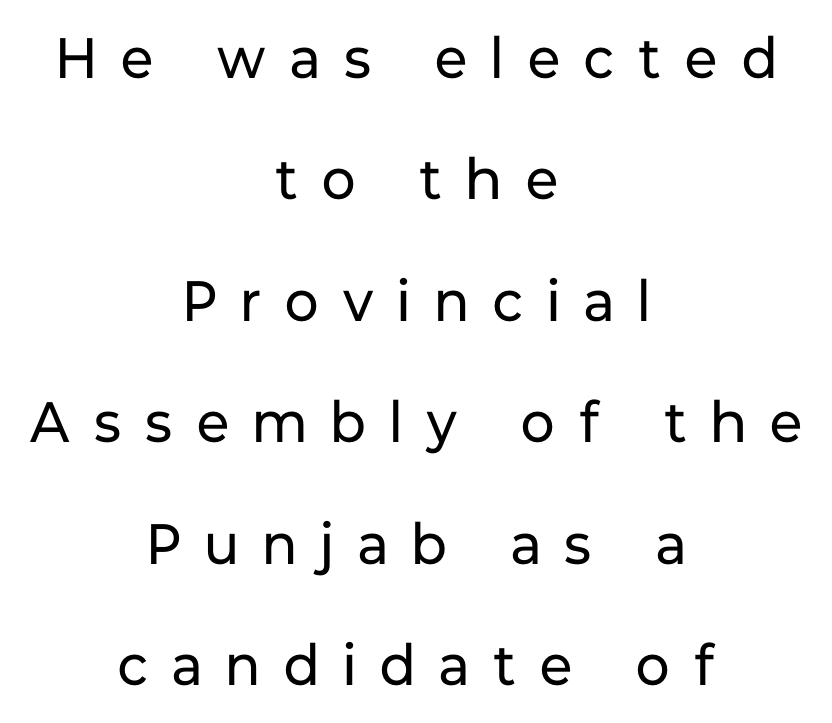
The image shows 57 px regular-weight sans-serif type, upright; set centered, loose line spacing (2.13x), unusually wide letter spacing (+0.43 em), not underlined; low stroke contrast and a medium x-height.
